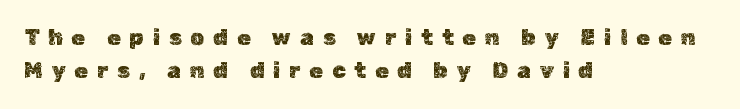
{"italic": "no", "underline": "no", "align": "left", "line_spacing": "normal", "line_spacing_ratio": 1.51, "letter_spacing": "wide", "letter_spacing_em": 0.4, "glyph_px": 22}
